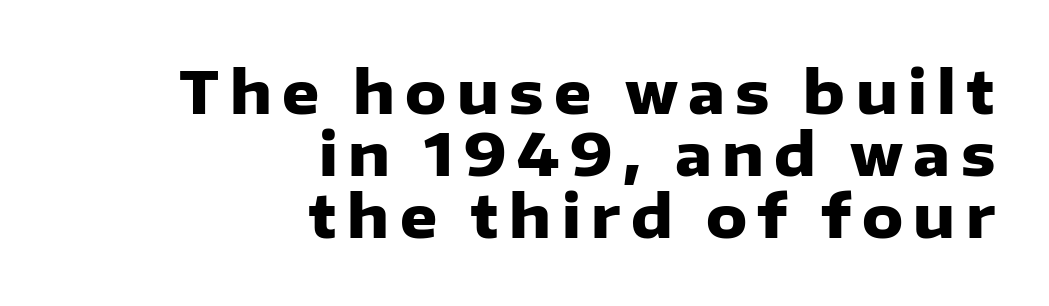
The image shows 58 px heavy sans-serif type, upright; set right-aligned, tight line spacing (1.07x), not underlined; low stroke contrast and a medium x-height.
